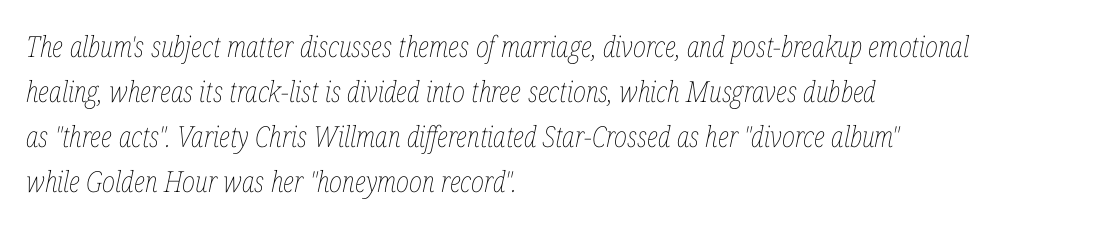
Q: Is the text bold? A: No.
Q: Is the text italic (slanted)? A: Yes, it leans right by about 12 degrees.
Q: Is the text underlined? A: No.
Q: How is the paragraph aligned? A: Left-aligned.
Q: Is the spacing between letters normal or unusually wide? A: Normal.
Q: Is the spacing between lines tight, normal or loose? A: Normal.
Q: Width (condensed, normal, or wide)? A: Condensed.
Q: Stroke contrast? A: Low.
Q: x-height? A: Medium.
Q: Monospaced? A: No.
